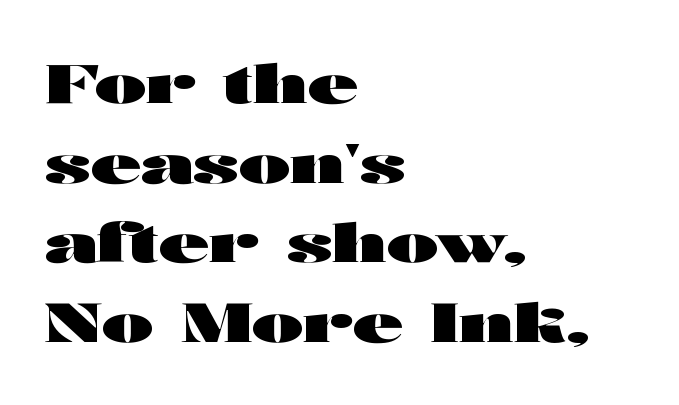
{"italic": "no", "bold": "yes", "weight": "heavy", "width": "wide", "stroke_contrast": "high", "x_height": "medium", "monospaced": "no", "underline": "no", "align": "left", "line_spacing": "normal", "line_spacing_ratio": 1.45, "letter_spacing": "normal", "letter_spacing_em": 0.0, "glyph_px": 55}
